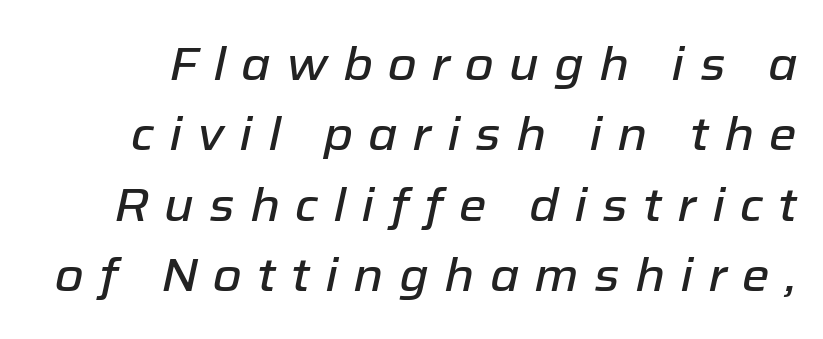
Q: Is the text italic (slanted)? A: Yes, it leans right by about 12 degrees.
Q: Is the text underlined? A: No.
Q: Is the spacing between letters normal or unusually wide? A: Unusually wide.
Q: Is the spacing between lines tight, normal or loose? A: Normal.
Q: Width (condensed, normal, or wide)? A: Normal.
Q: Stroke contrast? A: Low.
Q: x-height? A: Medium.
Q: Monospaced? A: No.
